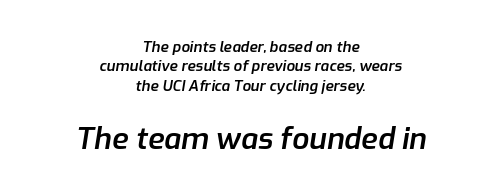
Between one letter and the next there's only the usual sliver of space. Bigger letters appear in the bottom chunk; the top chunk is reduced. Casual observation: everything's sitting right in the middle. Each row of text sits above clean, open space.
